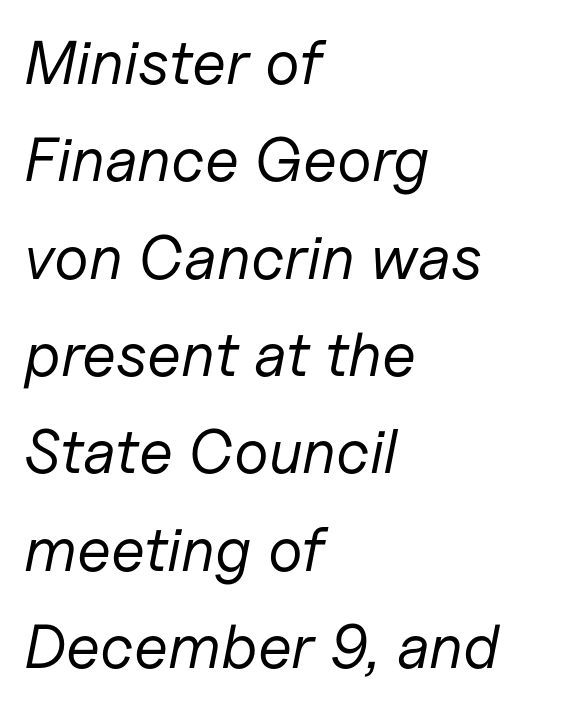
The image shows 62 px regular-weight type, italic (leaning right); set left-aligned, normal line spacing (1.57x), normal letter spacing, not underlined; low stroke contrast and a medium x-height.
